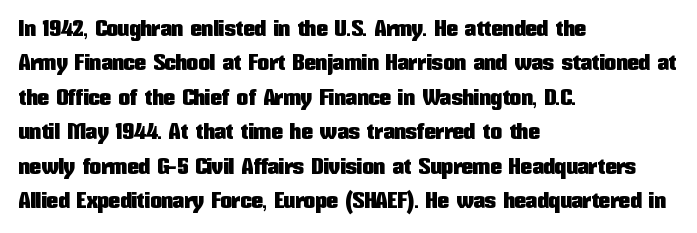
The specimen omits any rule beneath the text block's lines. The line-height multiplier appears to be the usual default. Posture: upright roman. The letters sit at their default tracking, neither squeezed nor spread.
